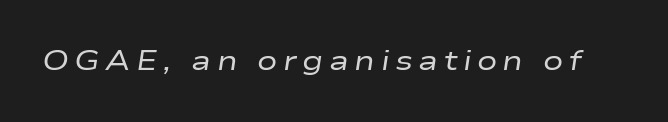
Q: Is the text bold? A: No.
Q: Is the text italic (slanted)? A: Yes, it leans right by about 9 degrees.
Q: Is the text underlined? A: No.
Q: Is the spacing between letters normal or unusually wide? A: Unusually wide.
